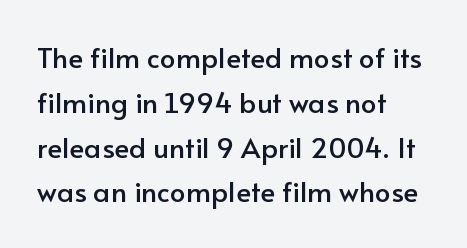
Each word holds together tightly as a unit, with standard inter-letter gaps. In terms of leading, this rendering sits right in the middle. Character widths vary here, with narrow letters taking less room than wide ones. Serifs: no, the terminals of the letterforms are clean. A student would call this left alignment; a typographer would say flush left, rag right.
